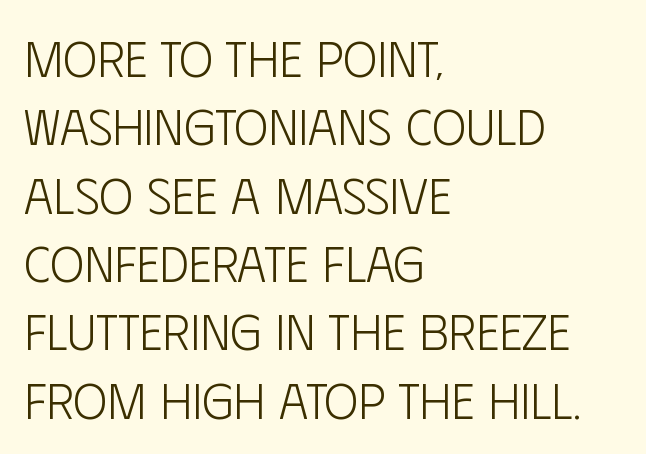
The image shows 51 px light, condensed sans-serif type, upright; set left-aligned, normal line spacing (1.34x), normal letter spacing, not underlined; low stroke contrast and a large x-height.
